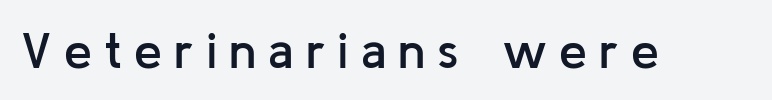
Do the letters lean? They stand straight. What weight is shown? A semibold, between regular and bold. Proportional: the letters do not fall into vertical columns. No feet cap the strokes, marking this as sans-serif type. The specimen omits any rule beneath the text block's lines.
